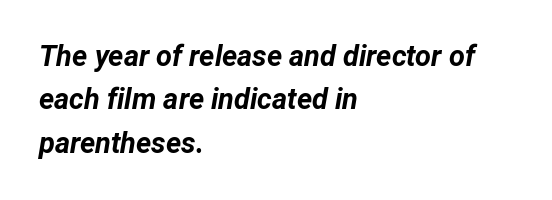
The image shows 29 px bold type, italic (leaning right); set left-aligned, normal line spacing (1.5x), normal letter spacing, not underlined; low stroke contrast and a medium x-height.
